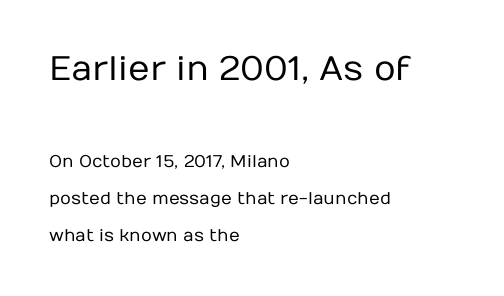
Q: Is the text bold? A: No.
Q: Is the text italic (slanted)? A: No, it is upright.
Q: Is the typeface a serif or a sans-serif typeface? A: Sans-serif.
Q: Is the text underlined? A: No.
Q: How is the paragraph aligned? A: Left-aligned.
Q: Is the spacing between letters normal or unusually wide? A: Normal.
Q: Is the spacing between lines tight, normal or loose? A: Loose.
Q: Which block of text is set in a larger size, the first (top) or the second (bottom)? A: The first (top) one.
Q: Width (condensed, normal, or wide)? A: Normal.
Q: Stroke contrast? A: Low.
Q: x-height? A: Medium.
Q: Monospaced? A: No.
